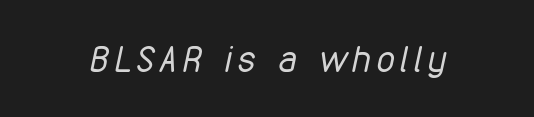
Q: Is the text bold? A: No.
Q: Is the text italic (slanted)? A: Yes, it leans right by about 12 degrees.
Q: Is the text underlined? A: No.
Q: Width (condensed, normal, or wide)? A: Condensed.
Q: Stroke contrast? A: Low.
Q: x-height? A: Medium.
Q: Monospaced? A: No.
